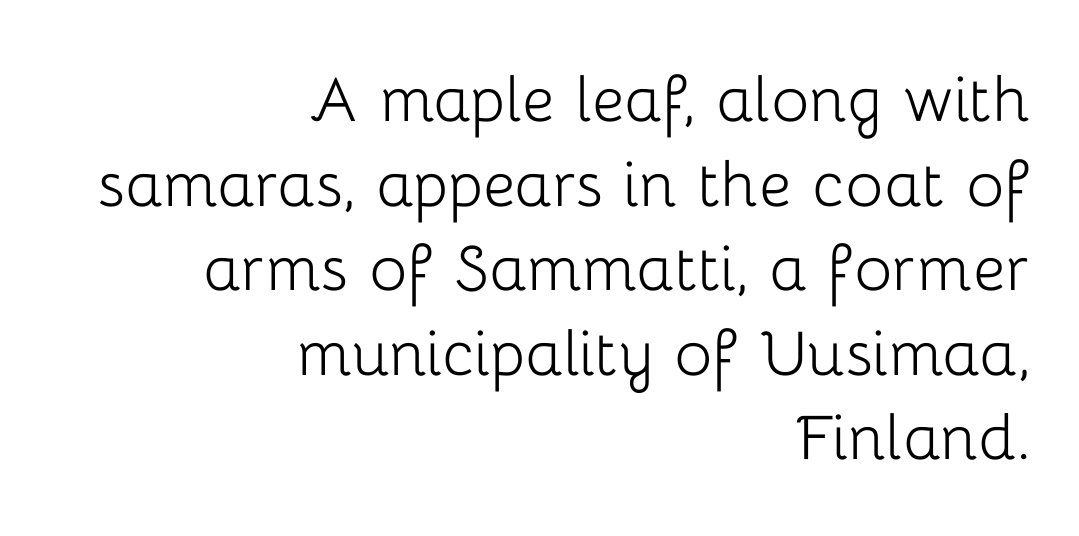
Q: Is the text bold? A: No.
Q: Is the text italic (slanted)? A: No, it is upright.
Q: Is the typeface a serif or a sans-serif typeface? A: Sans-serif.
Q: Is the text underlined? A: No.
Q: How is the paragraph aligned? A: Right-aligned.
Q: Is the spacing between letters normal or unusually wide? A: Normal.
Q: Is the spacing between lines tight, normal or loose? A: Tight.
Q: Width (condensed, normal, or wide)? A: Normal.
Q: Stroke contrast? A: Low.
Q: x-height? A: Medium.
Q: Monospaced? A: No.
